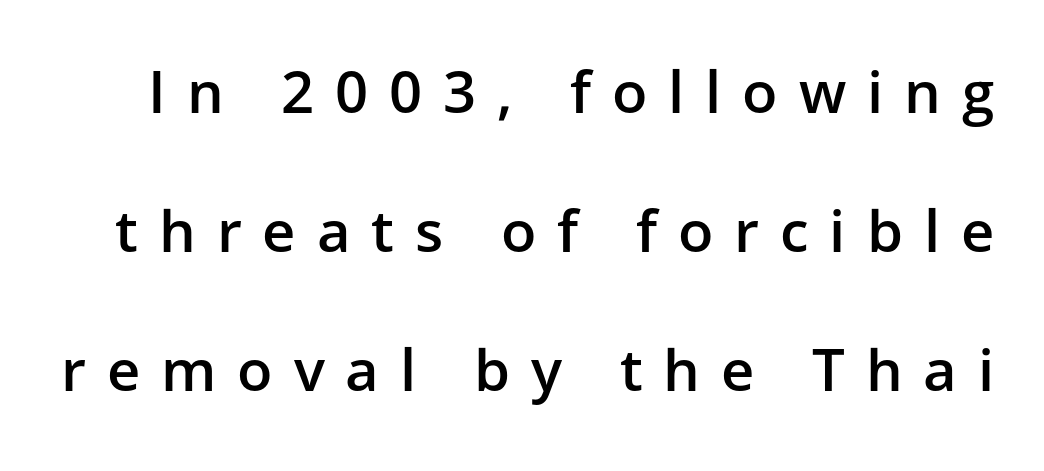
Q: Is the text bold? A: Semi-bold.
Q: Is the text italic (slanted)? A: No, it is upright.
Q: Is the typeface a serif or a sans-serif typeface? A: Sans-serif.
Q: Is the text underlined? A: No.
Q: Is the spacing between letters normal or unusually wide? A: Unusually wide.
Q: Is the spacing between lines tight, normal or loose? A: Loose.
Q: Width (condensed, normal, or wide)? A: Normal.
Q: Stroke contrast? A: Low.
Q: x-height? A: Medium.
Q: Monospaced? A: No.
